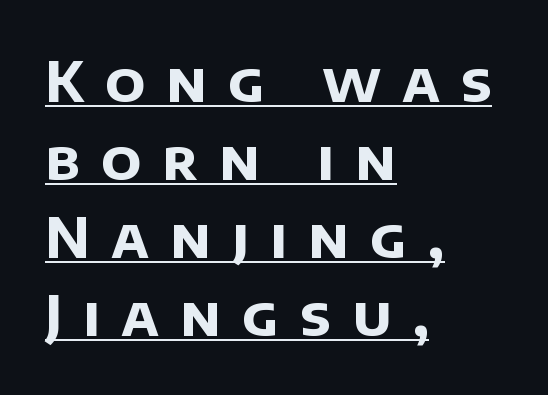
The image shows 55 px bold sans-serif type; set left-aligned, normal line spacing (1.42x), unusually wide letter spacing (+0.38 em), underlined; low stroke contrast and a large x-height.
